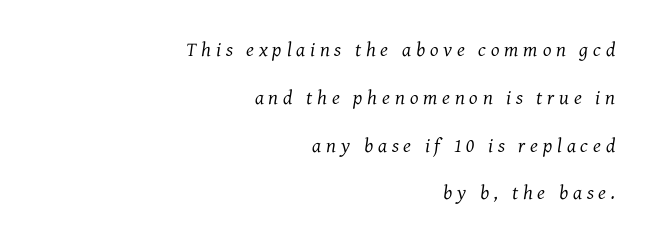
The image shows 20 px text type, italic (leaning right); set right-aligned, loose line spacing (2.39x), unusually wide letter spacing (+0.24 em), not underlined.
